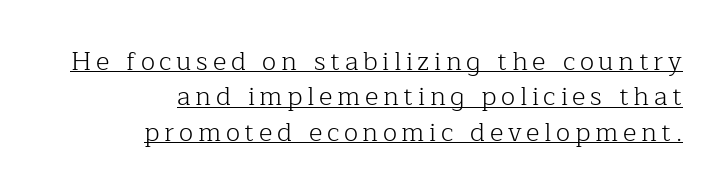
The letters look calm and open, with moderate or lighter stems. The rendering anchors every line to the right-hand side. In terms of leading, this rendering sits right in the middle. Characters remain perfectly vertical along every line. The passage shown is underscored from start to finish.
